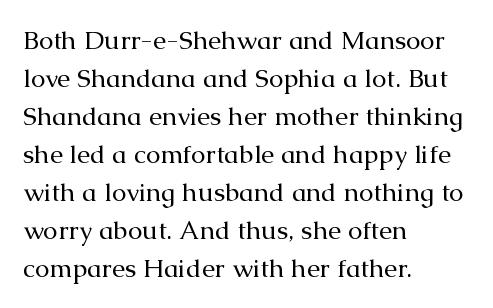
The image shows 26 px text type, upright; set left-aligned, normal line spacing (1.46x), normal letter spacing, not underlined.
